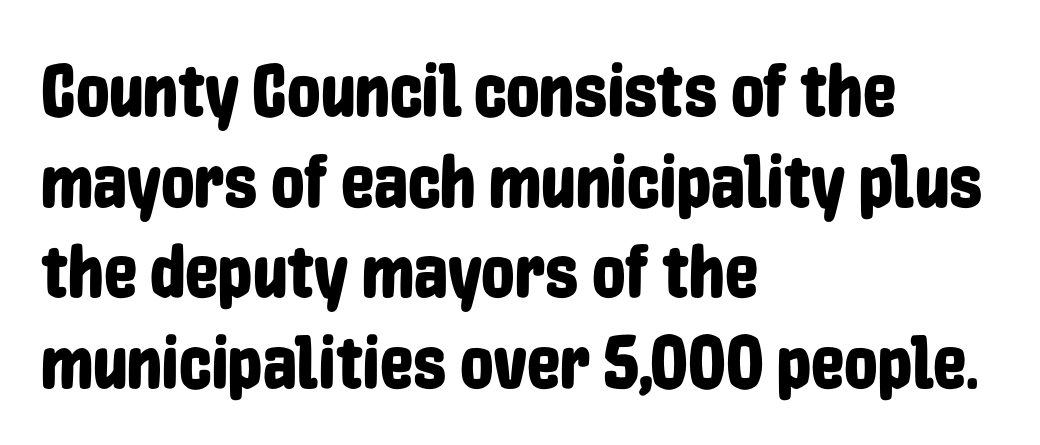
The image shows 75 px condensed sans-serif type, upright; set left-aligned, line spacing 1.21x, normal letter spacing, not underlined; low stroke contrast and a medium x-height.
